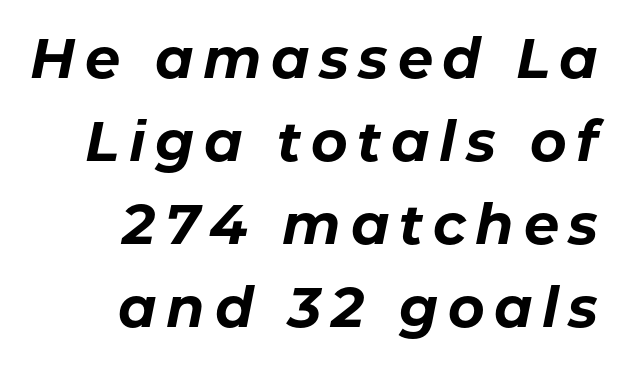
Q: Is the text bold? A: Yes.
Q: Is the text italic (slanted)? A: Yes, it leans right by about 11 degrees.
Q: Is the text underlined? A: No.
Q: How is the paragraph aligned? A: Right-aligned.
Q: Is the spacing between lines tight, normal or loose? A: Normal.
Q: Width (condensed, normal, or wide)? A: Normal.
Q: Stroke contrast? A: Low.
Q: x-height? A: Medium.
Q: Monospaced? A: No.
